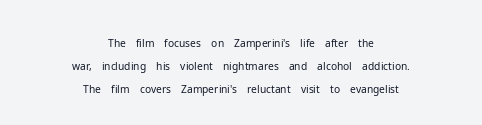
{"italic": "no", "bold": "no", "underline": "no", "align": "center", "line_spacing": "tight", "line_spacing_ratio": 1.09, "letter_spacing": "normal", "letter_spacing_em": 0.0, "glyph_px": 21}
